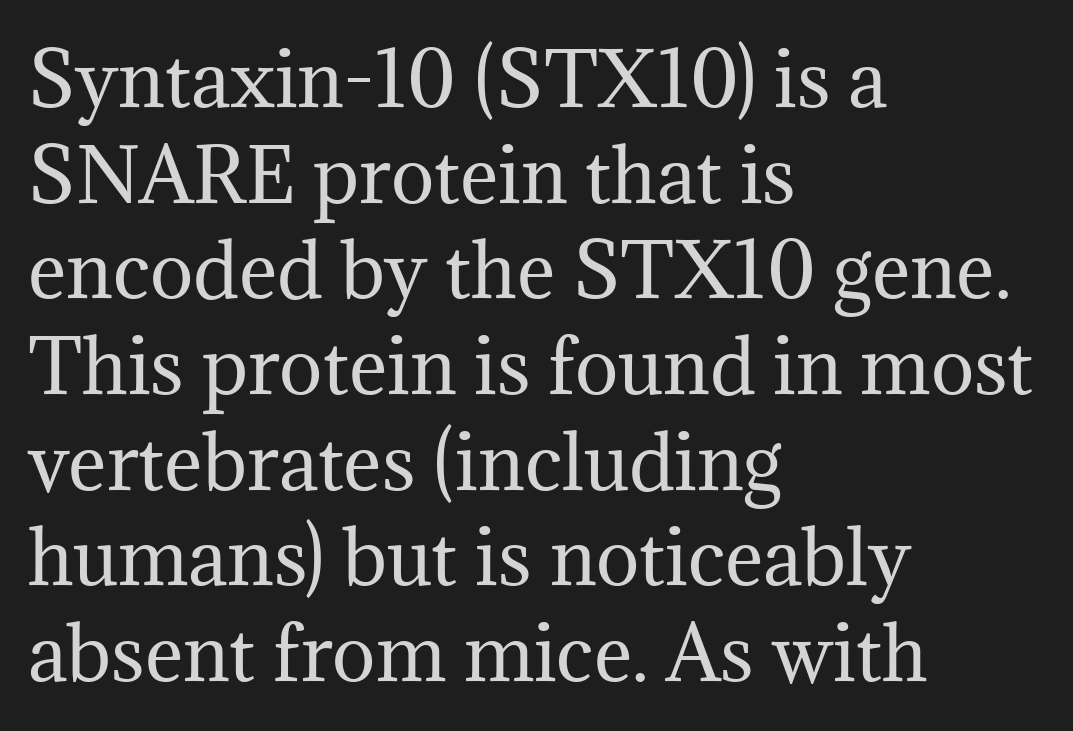
The image shows 73 px regular-weight serif type, upright; set left-aligned, normal line spacing (1.31x), normal letter spacing, not underlined; medium stroke contrast and a medium x-height.
